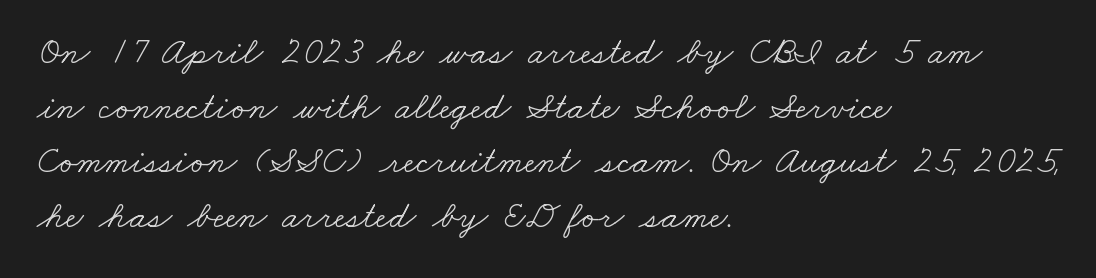
This rendering features lettering with no underline. Between one letter and the next there's only the usual sliver of space. Caption: multi-line text, flush left, ragged right. Honestly, the row spacing looks completely unremarkable. Old-style or modern, the face here clearly has serifs.
